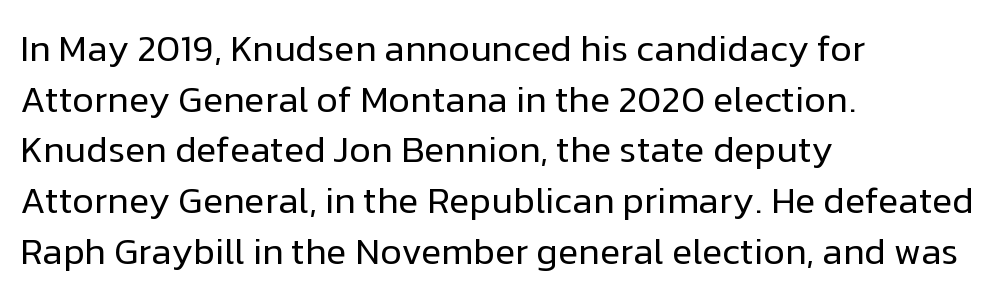
The image shows 37 px regular-weight sans-serif type, upright; set left-aligned, normal line spacing (1.37x), normal letter spacing, not underlined; low stroke contrast and a medium x-height.
